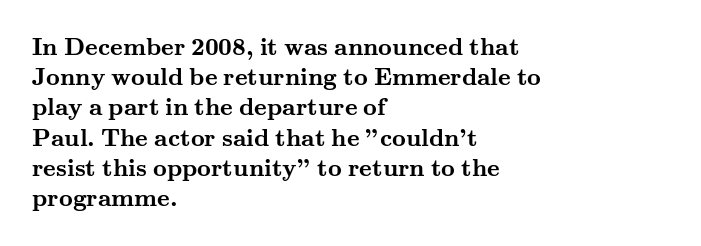
{"italic": "no", "bold": "yes", "underline": "no", "align": "left", "line_spacing": "normal", "line_spacing_ratio": 1.26, "letter_spacing": "normal", "letter_spacing_em": 0.0, "glyph_px": 24}
